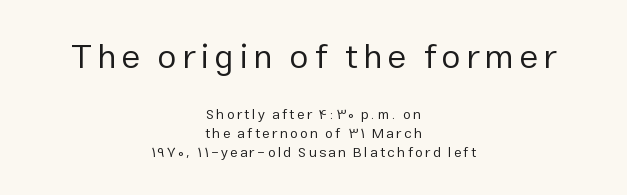
{"serif": "no", "italic": "no", "bold": "no", "weight": "regular", "width": "normal", "stroke_contrast": "low", "x_height": "medium", "monospaced": "no", "underline": "no", "align": "center", "line_spacing": "normal", "line_spacing_ratio": 1.37, "larger_block": "first", "size_ratio": 2.43, "glyph_px": 34}
